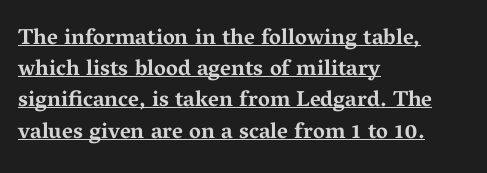
{"italic": "no", "bold": "yes", "underline": "yes", "align": "left", "line_spacing": "normal", "line_spacing_ratio": 1.42, "letter_spacing": "normal", "letter_spacing_em": 0.0, "glyph_px": 22}
